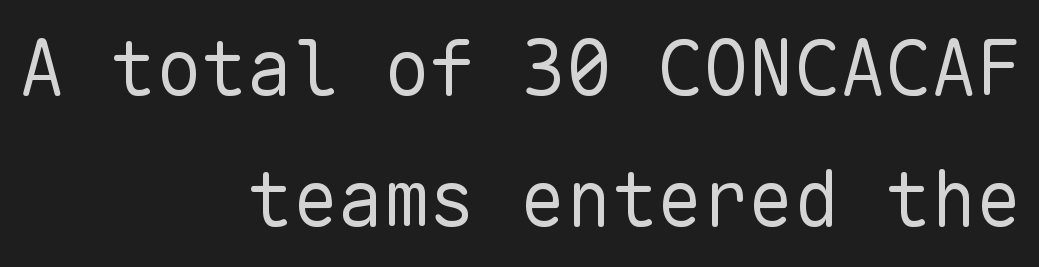
The glyphs in this specimen are sans serif. Every character here occupies the same horizontal width, giving the sample a typewriter-like rhythm. The foot of each line stays bare and open. If you drew a line through each stem, it would be perfectly vertical. Leftover space on each line is placed entirely before the opening word. Compared with a typical body face, this is equally light or lighter still.
